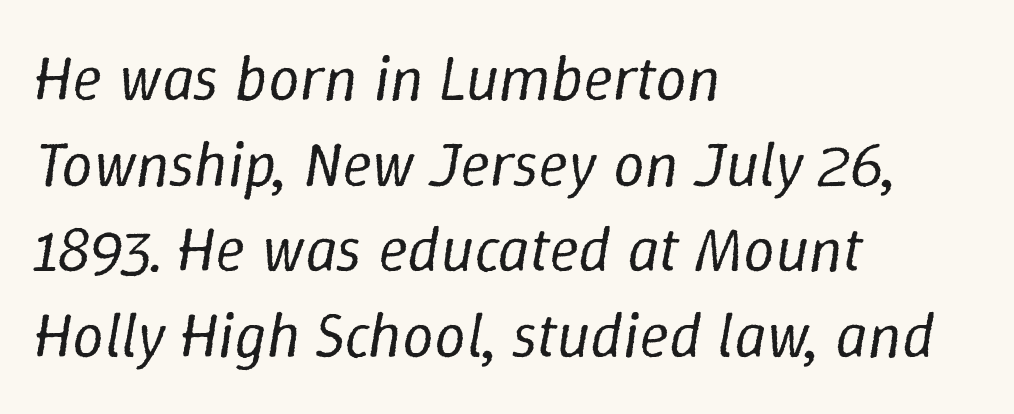
{"italic": "yes", "lean": "right", "slant_degrees": 9, "bold": "no", "weight": "regular", "width": "normal", "stroke_contrast": "low", "x_height": "medium", "monospaced": "no", "underline": "no", "align": "left", "line_spacing": "normal", "line_spacing_ratio": 1.36, "letter_spacing": "normal", "letter_spacing_em": 0.0, "glyph_px": 63}
